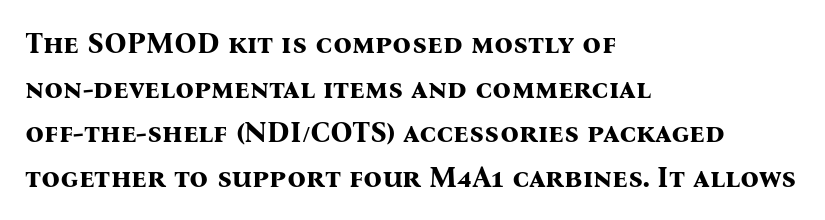
These lines are rendered in a variable-pitch font. Tracking value appears to be zero — textbook default spacing. Underlining? Definitely not there. If you drew a line through each stem, it would be perfectly vertical. The block of text has a typical density, with ordinary space between rows.
